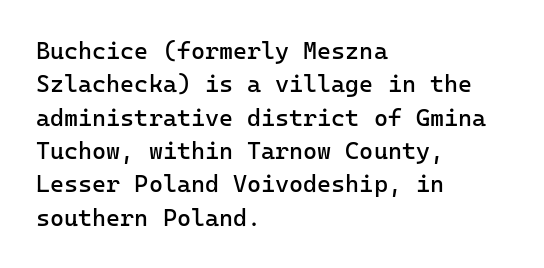
Q: Is the text bold? A: No.
Q: Is the text italic (slanted)? A: No, it is upright.
Q: Is the text underlined? A: No.
Q: How is the paragraph aligned? A: Left-aligned.
Q: Is the spacing between letters normal or unusually wide? A: Normal.
Q: Is the spacing between lines tight, normal or loose? A: Normal.
